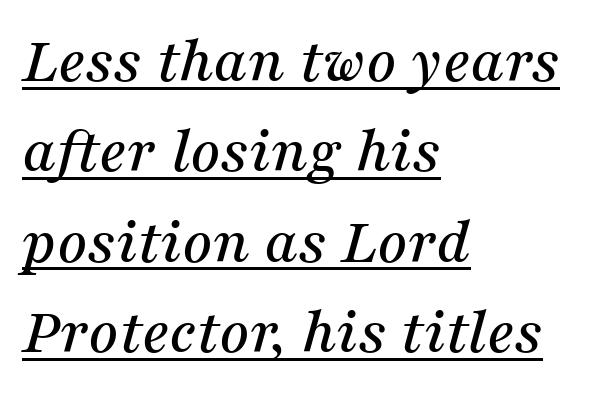
Q: Is the text italic (slanted)? A: Yes, it leans right by about 16 degrees.
Q: Is the typeface a serif or a sans-serif typeface? A: Serif.
Q: Is the text underlined? A: Yes.
Q: How is the paragraph aligned? A: Left-aligned.
Q: Is the spacing between letters normal or unusually wide? A: Normal.
Q: Is the spacing between lines tight, normal or loose? A: Normal.
Q: Width (condensed, normal, or wide)? A: Normal.
Q: Stroke contrast? A: Medium.
Q: x-height? A: Medium.
Q: Monospaced? A: No.
